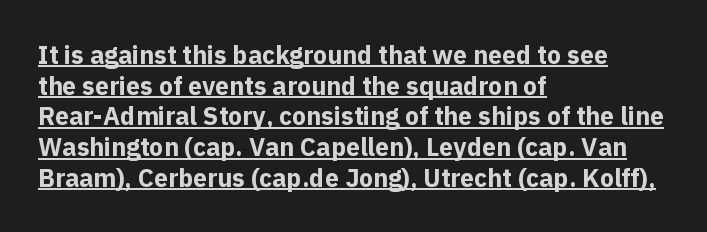
Underlining? Definitely there. The characters look thick and weighty, a clear bold. The passage shown has conventional tracking throughout. Italic: no, the glyphs are upright roman.
